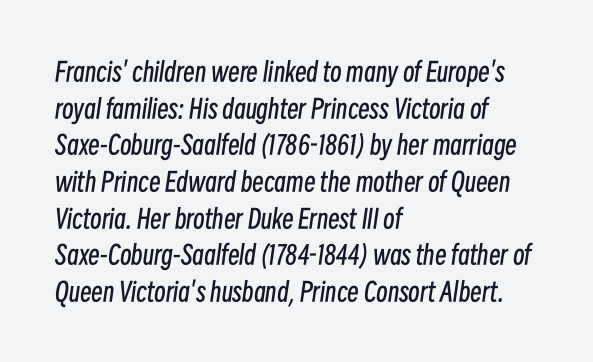
Q: Is the text bold? A: No.
Q: Is the text italic (slanted)? A: Yes, it leans right by about 8 degrees.
Q: Is the text underlined? A: No.
Q: How is the paragraph aligned? A: Left-aligned.
Q: Is the spacing between letters normal or unusually wide? A: Normal.
Q: Is the spacing between lines tight, normal or loose? A: Normal.
